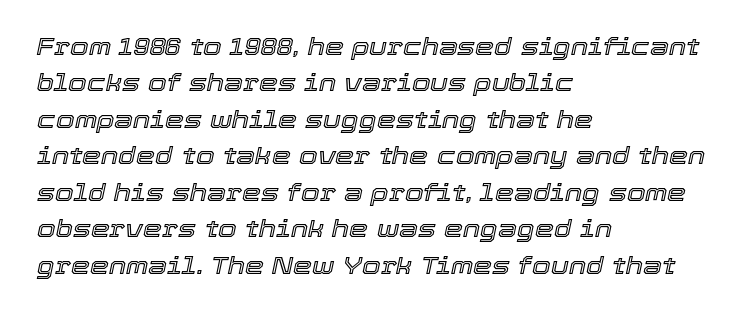
{"italic": "yes", "lean": "right", "slant_degrees": 12, "underline": "no", "align": "left", "line_spacing": "normal", "line_spacing_ratio": 1.52, "letter_spacing": "normal", "letter_spacing_em": 0.0, "glyph_px": 24}
